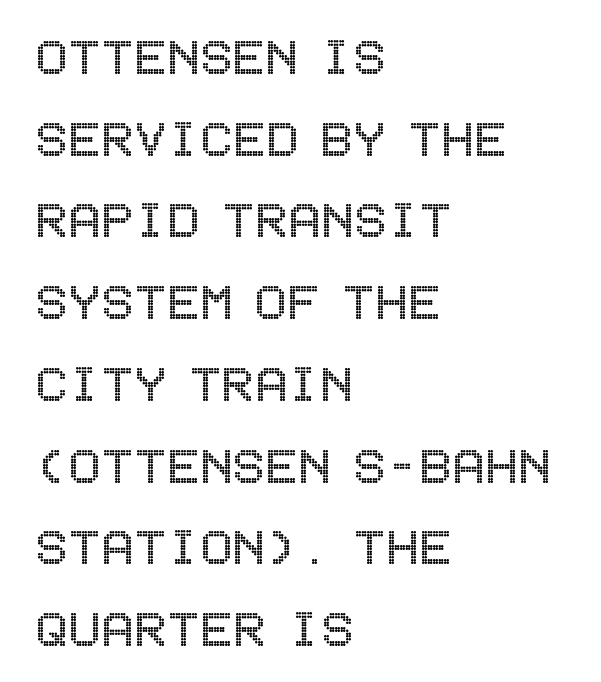
{"italic": "no", "width": "condensed", "x_height": "large", "underline": "no", "align": "left", "line_spacing": "normal", "line_spacing_ratio": 1.34, "letter_spacing": "normal", "letter_spacing_em": 0.0, "glyph_px": 61}
